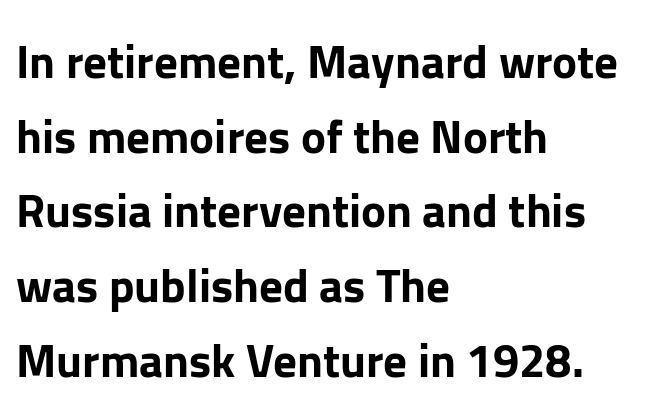
The passage shown is emphatically bold. This sample uses a sans-serif face. Notice how the stems are strictly vertical — no italics here. Line starts are locked; line ends wander. The horizontal fit of the characters is conventional and even. Line spacing here is normal.
